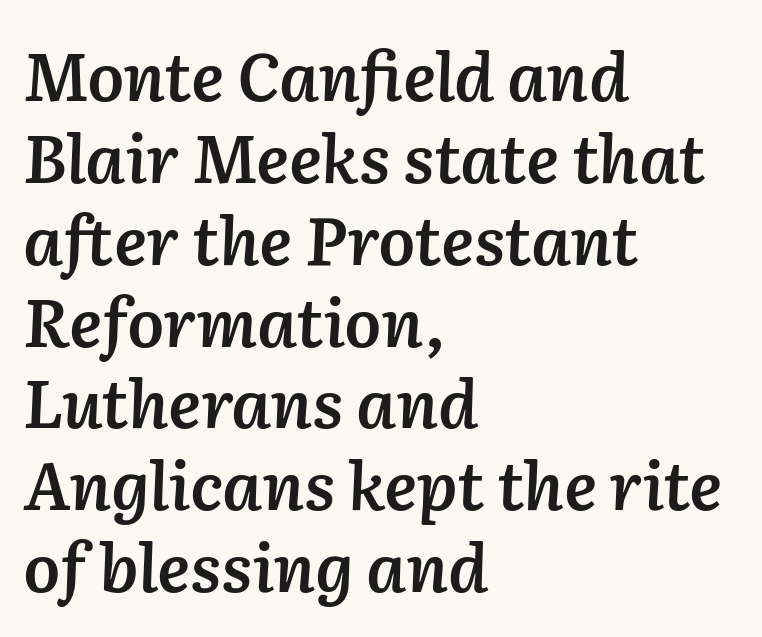
{"italic": "yes", "lean": "right", "slant_degrees": 2, "bold": "semi", "weight": "semibold", "width": "normal", "stroke_contrast": "low", "x_height": "medium", "monospaced": "no", "underline": "no", "align": "left", "line_spacing_ratio": 1.24, "letter_spacing": "normal", "letter_spacing_em": 0.0, "glyph_px": 66}
